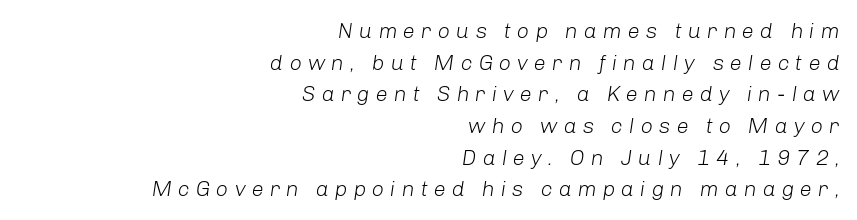
The letterforms stand isolated, each surrounded by extra space. Type without underlining. The leading is moderate, giving the passage an even texture. The paragraph has a hard right edge and a soft left edge. Stroke thickness stays within the range of a standard reading face or lighter. This sample uses an oblique cut, with every glyph tilted off the vertical.
